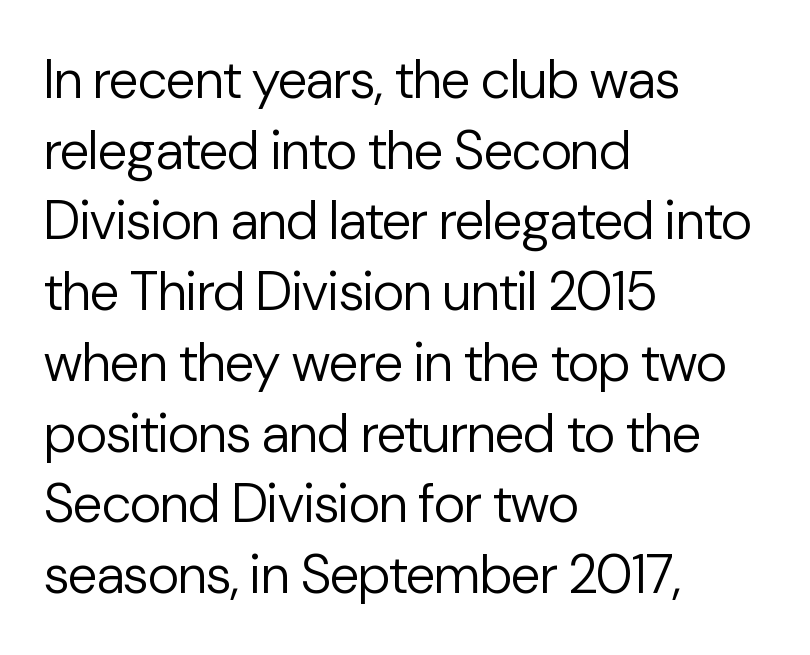
{"serif": "no", "italic": "no", "bold": "no", "weight": "regular", "width": "normal", "stroke_contrast": "low", "x_height": "medium", "monospaced": "no", "underline": "no", "align": "left", "line_spacing": "normal", "line_spacing_ratio": 1.31, "letter_spacing": "normal", "letter_spacing_em": 0.0, "glyph_px": 54}
